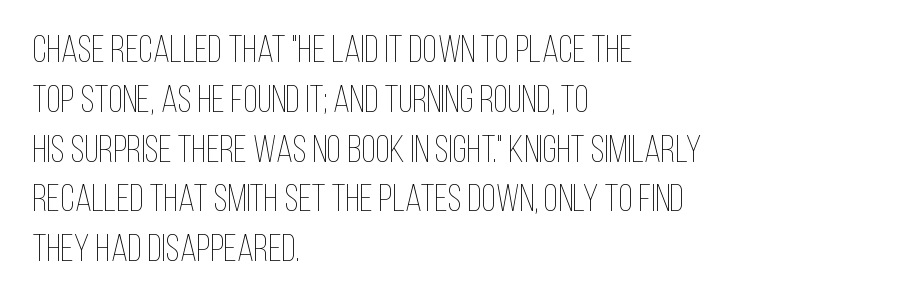
The paragraph shown leans on its left margin. You could call the tracking neutral — neither tight nor loose. Character widths vary here, with narrow letters taking less room than wide ones. These glyphs show unthickened strokes, regular width or finer. Notice how the stems are strictly vertical — no italics here. Each row of text sits above clean, open space.
